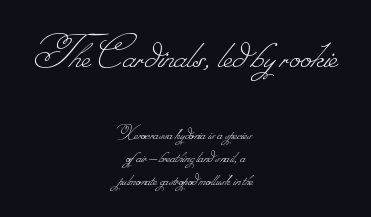
Short note: letters normally spaced. The letters in the upper block stand taller than those in the block below. These lines huddle together more closely than default settings would place them. Here the designer chose a conventional face with non-uniform glyph widths.
